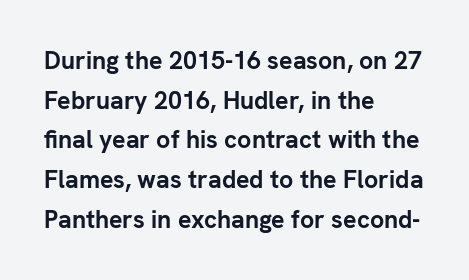
Q: Is the text bold? A: Yes.
Q: Is the text italic (slanted)? A: No, it is upright.
Q: Is the text underlined? A: No.
Q: How is the paragraph aligned? A: Left-aligned.
Q: Is the spacing between letters normal or unusually wide? A: Normal.
Q: Is the spacing between lines tight, normal or loose? A: Normal.
